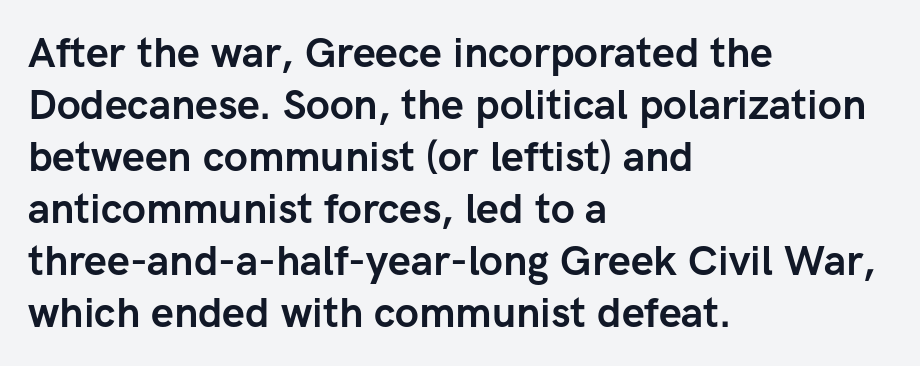
{"serif": "no", "italic": "no", "bold": "yes", "weight": "semibold", "width": "normal", "stroke_contrast": "low", "x_height": "medium", "monospaced": "no", "underline": "no", "align": "left", "line_spacing": "normal", "line_spacing_ratio": 1.27, "letter_spacing": "normal", "letter_spacing_em": 0.0, "glyph_px": 41}
